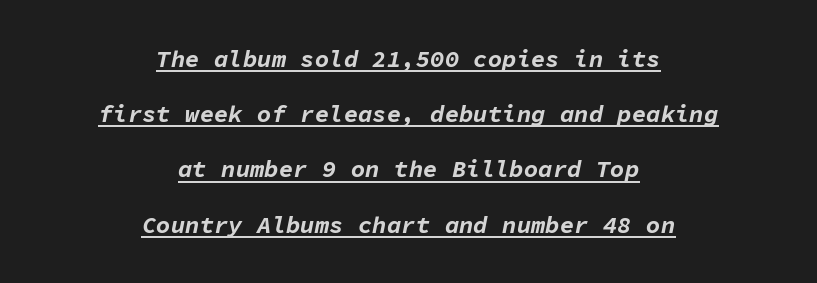
The image shows 24 px bold type, italic (leaning right); set centered, loose line spacing (2.3x), normal letter spacing, underlined.
